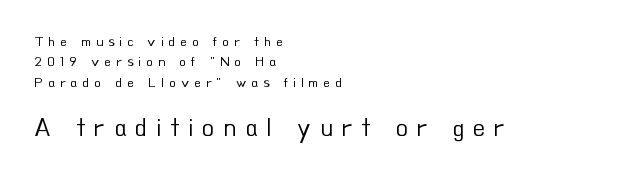
Q: Is the text bold? A: No.
Q: Is the text italic (slanted)? A: No, it is upright.
Q: Is the text underlined? A: No.
Q: How is the paragraph aligned? A: Left-aligned.
Q: Is the spacing between letters normal or unusually wide? A: Unusually wide.
Q: Is the spacing between lines tight, normal or loose? A: Normal.
Q: Which block of text is set in a larger size, the first (top) or the second (bottom)? A: The second (bottom) one.
